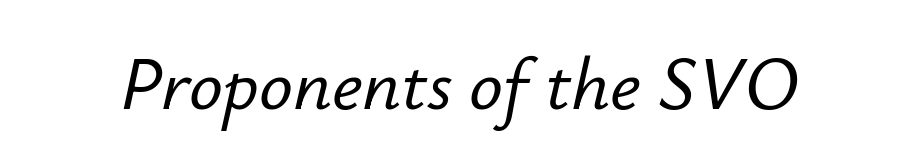
{"italic": "yes", "lean": "right", "slant_degrees": 12, "width": "normal", "stroke_contrast": "low", "x_height": "small", "monospaced": "no", "underline": "no", "letter_spacing": "normal", "letter_spacing_em": 0.0, "glyph_px": 75}
